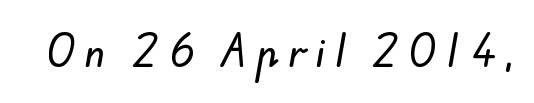
Underline: absent. The face used here is a sans, in the tradition of grotesques and geometrics. This sample has the flowing, uneven cadence of proportional lettering. Short note: letters widely spaced.
